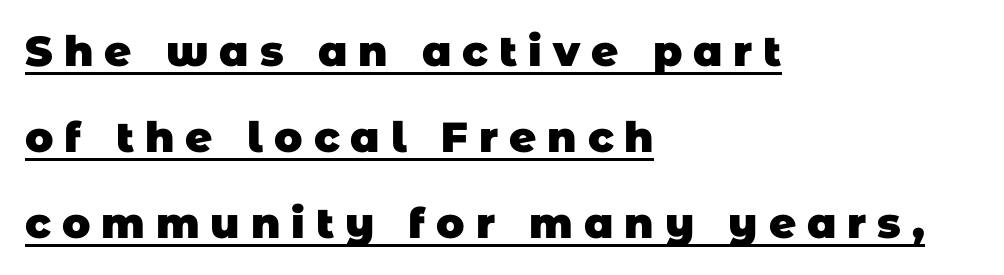
{"serif": "no", "bold": "yes", "weight": "heavy", "width": "normal", "stroke_contrast": "low", "x_height": "large", "monospaced": "no", "underline": "yes", "align": "left", "line_spacing": "loose", "line_spacing_ratio": 2.05, "letter_spacing": "wide", "letter_spacing_em": 0.26, "glyph_px": 42}
